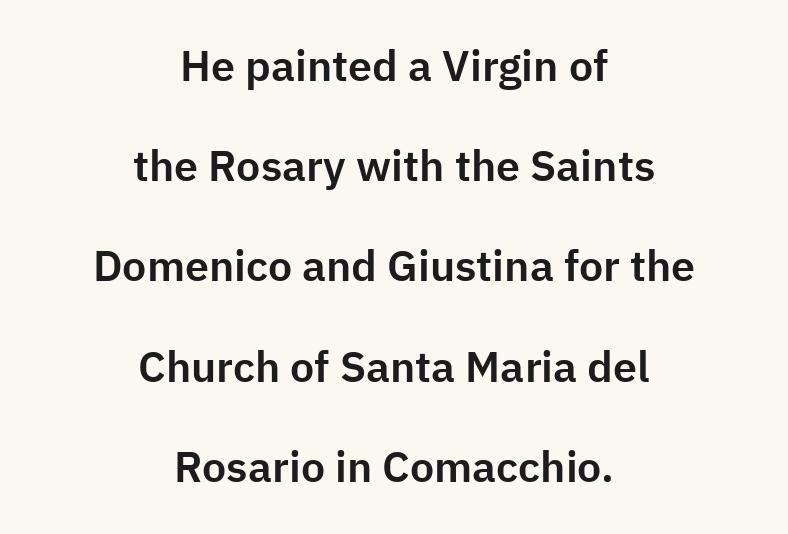
{"serif": "no", "italic": "no", "width": "normal", "stroke_contrast": "low", "x_height": "medium", "monospaced": "no", "underline": "no", "align": "center", "line_spacing": "loose", "line_spacing_ratio": 2.33, "letter_spacing": "normal", "letter_spacing_em": 0.0, "glyph_px": 43}
